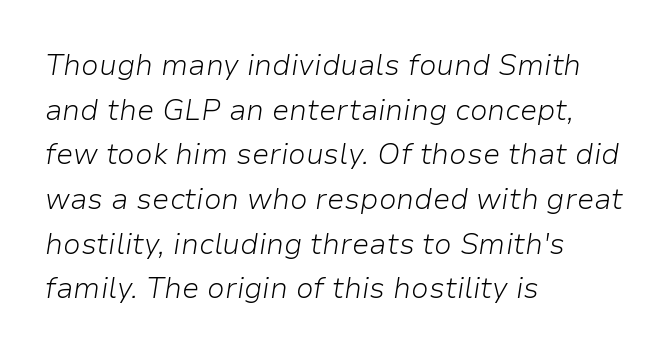
{"italic": "yes", "lean": "right", "slant_degrees": 9, "bold": "no", "weight": "light", "width": "normal", "stroke_contrast": "low", "x_height": "medium", "monospaced": "no", "underline": "no", "align": "left", "line_spacing": "normal", "line_spacing_ratio": 1.54, "letter_spacing": "normal", "letter_spacing_em": 0.0, "glyph_px": 29}
